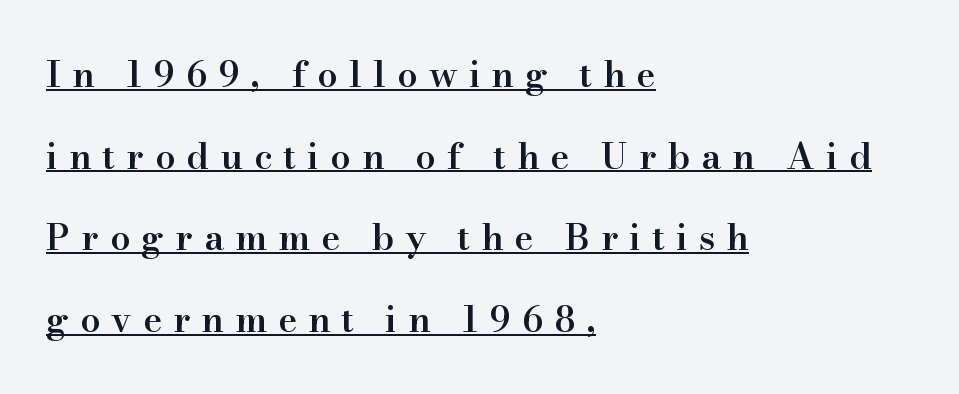
Q: Is the text bold? A: Semi-bold.
Q: Is the text italic (slanted)? A: No, it is upright.
Q: Is the typeface a serif or a sans-serif typeface? A: Serif.
Q: Is the text underlined? A: Yes.
Q: How is the paragraph aligned? A: Left-aligned.
Q: Is the spacing between letters normal or unusually wide? A: Unusually wide.
Q: Is the spacing between lines tight, normal or loose? A: Loose.
Q: Width (condensed, normal, or wide)? A: Normal.
Q: Stroke contrast? A: High.
Q: x-height? A: Small.
Q: Monospaced? A: No.
